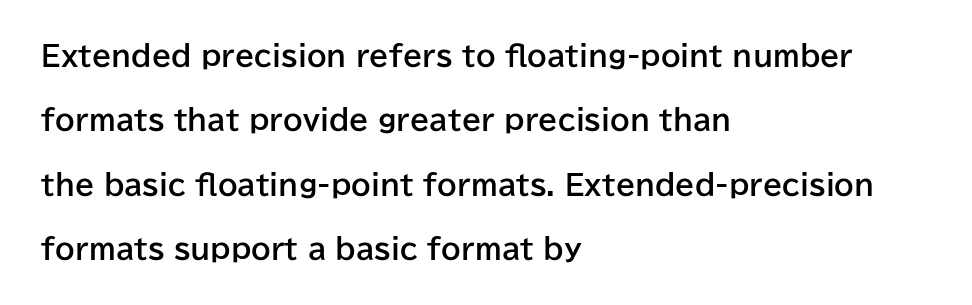
Q: Is the text bold? A: Yes.
Q: Is the text italic (slanted)? A: No, it is upright.
Q: Is the typeface a serif or a sans-serif typeface? A: Sans-serif.
Q: Is the text underlined? A: No.
Q: How is the paragraph aligned? A: Left-aligned.
Q: Is the spacing between letters normal or unusually wide? A: Normal.
Q: Is the spacing between lines tight, normal or loose? A: Loose.
Q: Width (condensed, normal, or wide)? A: Normal.
Q: Stroke contrast? A: Low.
Q: x-height? A: Medium.
Q: Monospaced? A: No.
